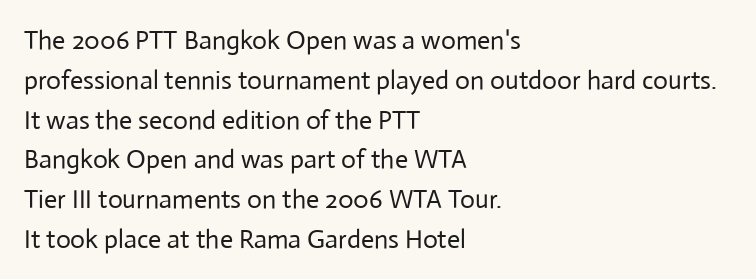
The image shows 26 px text type, upright; set left-aligned, normal line spacing (1.53x), normal letter spacing, not underlined.
